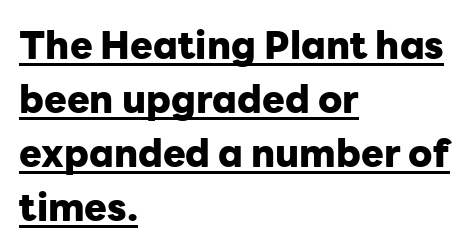
Q: Is the text bold? A: Yes.
Q: Is the text italic (slanted)? A: No, it is upright.
Q: Is the typeface a serif or a sans-serif typeface? A: Sans-serif.
Q: Is the text underlined? A: Yes.
Q: How is the paragraph aligned? A: Left-aligned.
Q: Is the spacing between letters normal or unusually wide? A: Normal.
Q: Is the spacing between lines tight, normal or loose? A: Normal.
Q: Width (condensed, normal, or wide)? A: Normal.
Q: Stroke contrast? A: Low.
Q: x-height? A: Medium.
Q: Monospaced? A: No.
